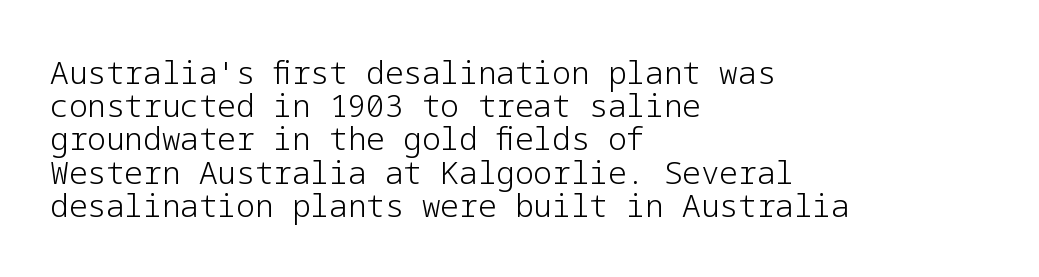
{"serif": "no", "italic": "no", "bold": "no", "weight": "light", "width": "normal", "stroke_contrast": "low", "x_height": "medium", "underline": "no", "align": "left", "line_spacing": "tight", "line_spacing_ratio": 1.07, "letter_spacing": "normal", "letter_spacing_em": 0.0, "glyph_px": 31}
